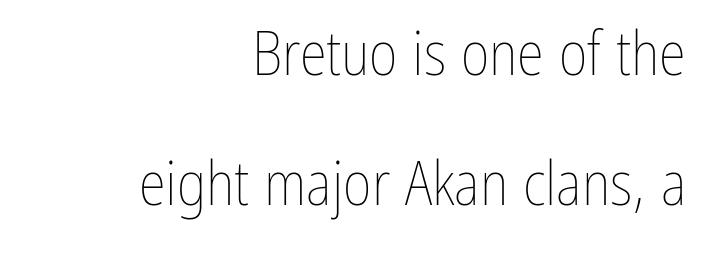
Q: Is the text bold? A: No.
Q: Is the text italic (slanted)? A: No, it is upright.
Q: Is the text underlined? A: No.
Q: How is the paragraph aligned? A: Right-aligned.
Q: Is the spacing between letters normal or unusually wide? A: Normal.
Q: Is the spacing between lines tight, normal or loose? A: Loose.
Q: Width (condensed, normal, or wide)? A: Condensed.
Q: Stroke contrast? A: Low.
Q: x-height? A: Medium.
Q: Monospaced? A: No.
